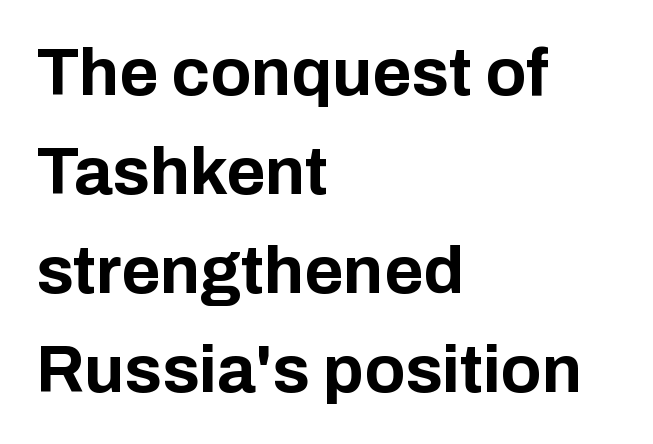
The image shows 67 px bold sans-serif type, upright; set left-aligned, normal line spacing (1.48x), normal letter spacing, not underlined; low stroke contrast and a medium x-height.
